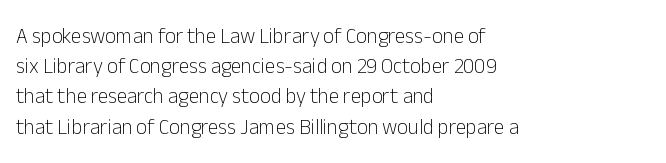
Regarding leading, the lines here are spaced in the standard way. Underline: absent. A classic flush-left, rag-right setting is used for this passage. Every character sits straight up, as roman type does.
